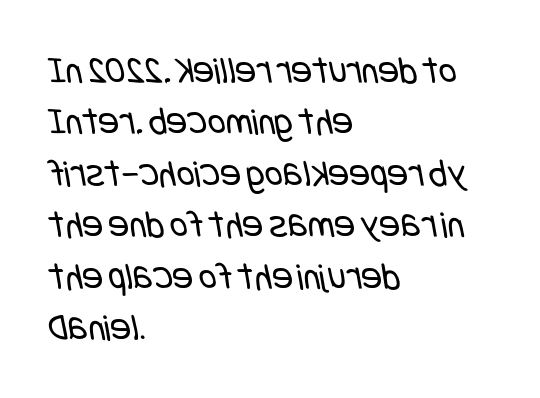
The image shows 39 px regular-weight, condensed sans-serif type; set left-aligned, normal line spacing (1.32x), normal letter spacing, not underlined; low stroke contrast and a large x-height.
